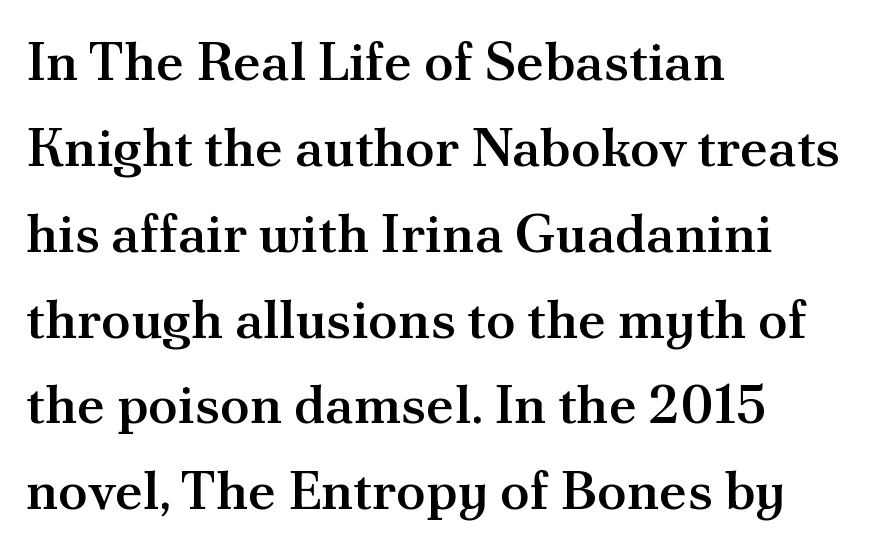
{"serif": "yes", "italic": "no", "bold": "semi", "weight": "semibold", "width": "normal", "stroke_contrast": "medium", "x_height": "small", "monospaced": "no", "underline": "no", "align": "left", "line_spacing": "normal", "line_spacing_ratio": 1.59, "letter_spacing": "normal", "letter_spacing_em": 0.0, "glyph_px": 54}
